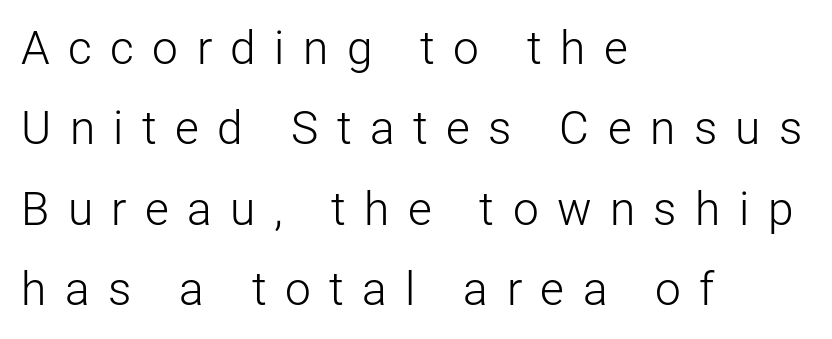
The image shows 46 px light sans-serif type, upright; set left-aligned, line spacing 1.75x, unusually wide letter spacing (+0.4 em), not underlined; low stroke contrast and a medium x-height.
